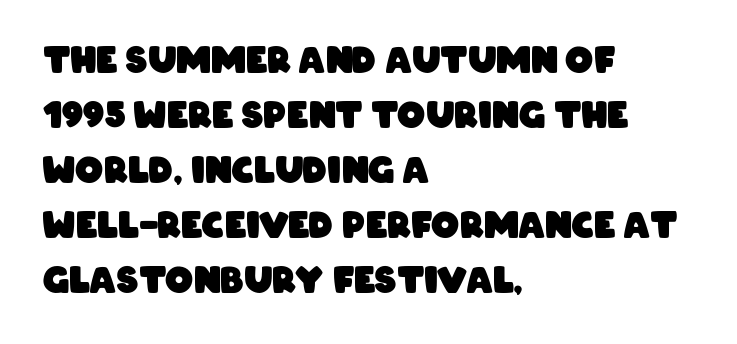
{"serif": "no", "bold": "yes", "weight": "heavy", "width": "condensed", "stroke_contrast": "low", "x_height": "large", "monospaced": "no", "underline": "no", "align": "left", "line_spacing": "normal", "line_spacing_ratio": 1.57, "letter_spacing": "normal", "letter_spacing_em": 0.0, "glyph_px": 35}
